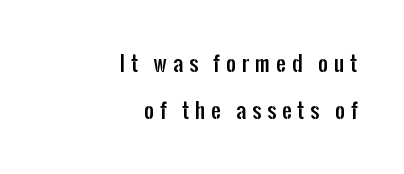
Q: Is the text italic (slanted)? A: No, it is upright.
Q: Is the text underlined? A: No.
Q: How is the paragraph aligned? A: Right-aligned.
Q: Is the spacing between letters normal or unusually wide? A: Unusually wide.
Q: Is the spacing between lines tight, normal or loose? A: Loose.
